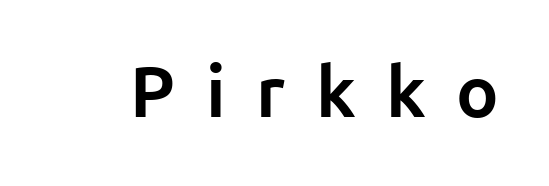
Q: Is the text bold? A: Yes.
Q: Is the text italic (slanted)? A: No, it is upright.
Q: Is the typeface a serif or a sans-serif typeface? A: Sans-serif.
Q: Is the text underlined? A: No.
Q: Is the spacing between letters normal or unusually wide? A: Unusually wide.
Q: Width (condensed, normal, or wide)? A: Normal.
Q: Stroke contrast? A: Low.
Q: x-height? A: Medium.
Q: Monospaced? A: No.
